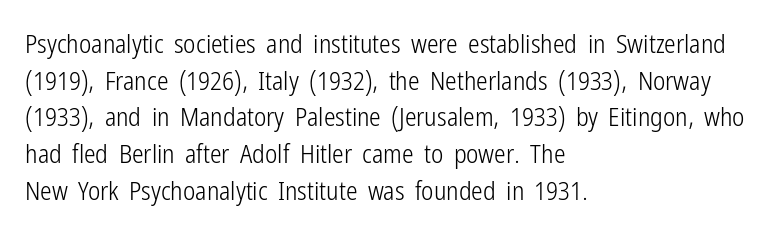
{"italic": "no", "bold": "no", "underline": "no", "align": "left", "line_spacing": "normal", "line_spacing_ratio": 1.41, "letter_spacing": "normal", "letter_spacing_em": 0.0, "glyph_px": 26}
